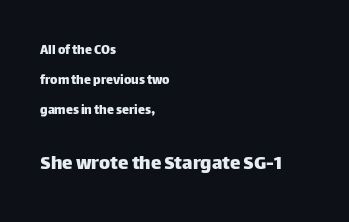
The image shows 21 px text type, upright; set left-aligned, loose line spacing (2.16x), normal letter spacing, not underlined; the second (bottom) block is 1.5x larger.
